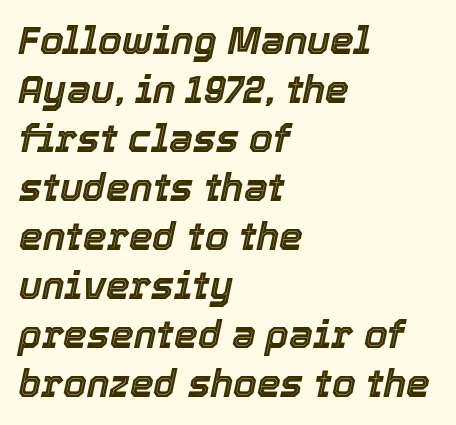
Q: Is the text italic (slanted)? A: Yes, it leans right by about 12 degrees.
Q: Is the text underlined? A: No.
Q: How is the paragraph aligned? A: Left-aligned.
Q: Is the spacing between letters normal or unusually wide? A: Normal.
Q: Is the spacing between lines tight, normal or loose? A: Normal.
Q: Width (condensed, normal, or wide)? A: Normal.
Q: x-height? A: Medium.
Q: Monospaced? A: No.
